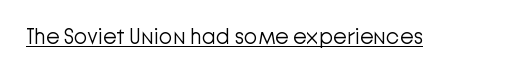
Q: Is the text bold? A: No.
Q: Is the text italic (slanted)? A: No, it is upright.
Q: Is the text underlined? A: Yes.
Q: Is the spacing between letters normal or unusually wide? A: Normal.
